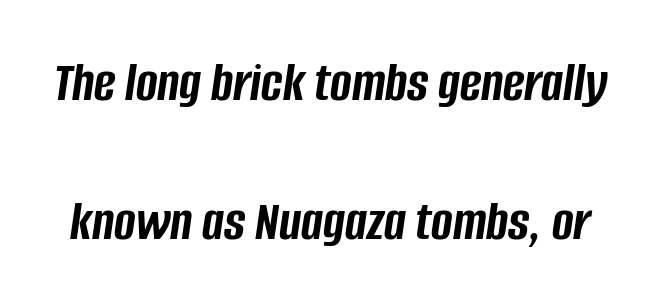
{"italic": "yes", "lean": "right", "slant_degrees": 8, "bold": "yes", "weight": "semibold", "width": "condensed", "stroke_contrast": "low", "x_height": "large", "monospaced": "no", "underline": "no", "line_spacing": "loose", "line_spacing_ratio": 2.39, "letter_spacing": "normal", "letter_spacing_em": 0.0, "glyph_px": 58}
